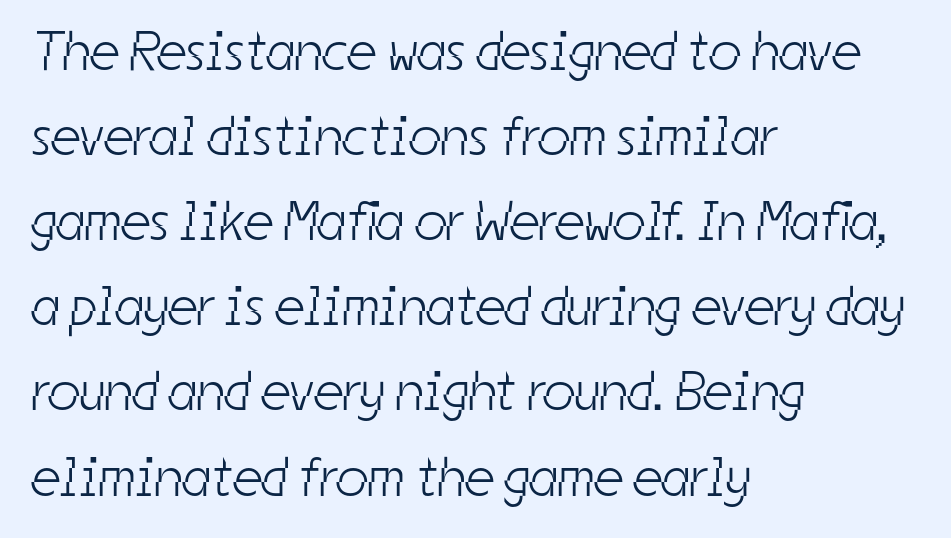
Q: Is the text bold? A: No.
Q: Is the typeface a serif or a sans-serif typeface? A: Sans-serif.
Q: Is the text underlined? A: No.
Q: How is the paragraph aligned? A: Left-aligned.
Q: Is the spacing between letters normal or unusually wide? A: Normal.
Q: Is the spacing between lines tight, normal or loose? A: Normal.
Q: Width (condensed, normal, or wide)? A: Condensed.
Q: Stroke contrast? A: Low.
Q: x-height? A: Medium.
Q: Monospaced? A: No.
